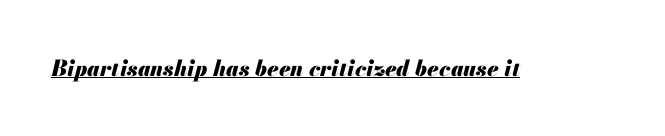
{"italic": "yes", "lean": "right", "slant_degrees": 13, "bold": "yes", "underline": "yes", "letter_spacing": "normal", "letter_spacing_em": 0.0, "glyph_px": 22}
